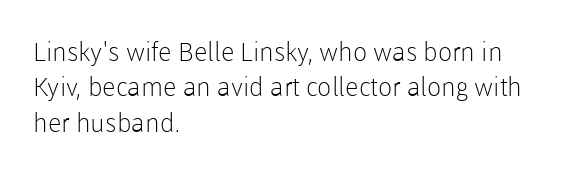
{"italic": "no", "bold": "no", "underline": "no", "align": "left", "line_spacing": "normal", "line_spacing_ratio": 1.36, "letter_spacing": "normal", "letter_spacing_em": 0.0, "glyph_px": 26}
